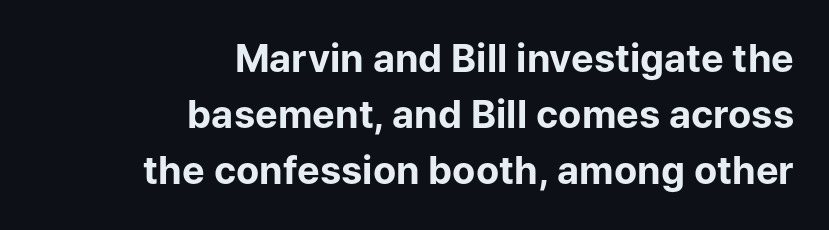
Each glyph is drawn with heavy, bold strokes. Type style note: lacks serifs. This sample has the flowing, uneven cadence of proportional lettering. Style check: upright.
